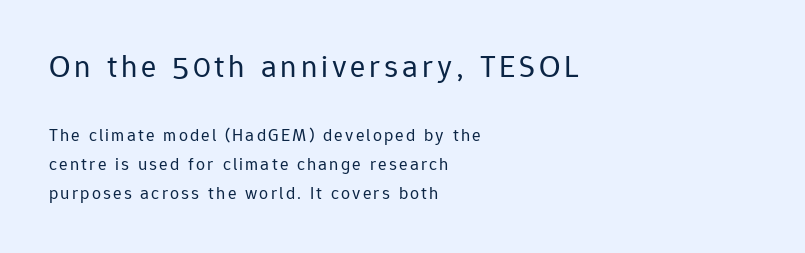
Q: Is the text bold? A: No.
Q: Is the text italic (slanted)? A: No, it is upright.
Q: Is the typeface a serif or a sans-serif typeface? A: Sans-serif.
Q: Is the text underlined? A: No.
Q: How is the paragraph aligned? A: Left-aligned.
Q: Is the spacing between lines tight, normal or loose? A: Normal.
Q: Which block of text is set in a larger size, the first (top) or the second (bottom)? A: The first (top) one.
Q: Width (condensed, normal, or wide)? A: Normal.
Q: Stroke contrast? A: Low.
Q: x-height? A: Medium.
Q: Monospaced? A: No.
